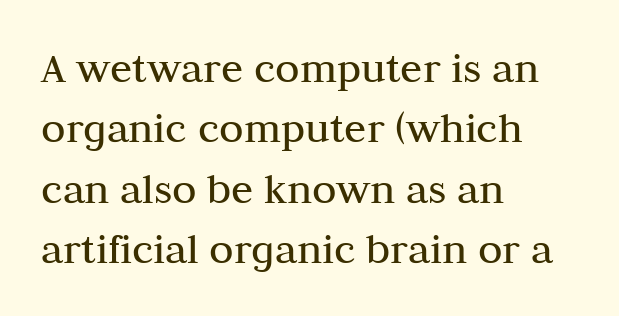
Q: Is the text bold? A: No.
Q: Is the text italic (slanted)? A: No, it is upright.
Q: Is the typeface a serif or a sans-serif typeface? A: Serif.
Q: Is the text underlined? A: No.
Q: How is the paragraph aligned? A: Left-aligned.
Q: Is the spacing between letters normal or unusually wide? A: Normal.
Q: Is the spacing between lines tight, normal or loose? A: Normal.
Q: Width (condensed, normal, or wide)? A: Normal.
Q: Stroke contrast? A: Medium.
Q: x-height? A: Medium.
Q: Monospaced? A: No.
